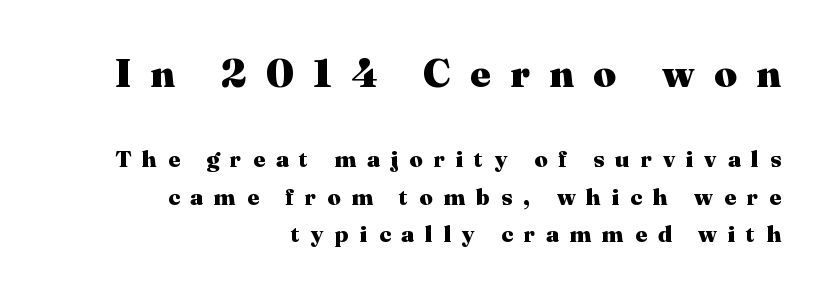
No word sits above an underline. Observe the wide spacing: letters keep a clear distance from each other. Typographic density is high because the face is bold. These lines are composed in type with serifs.
